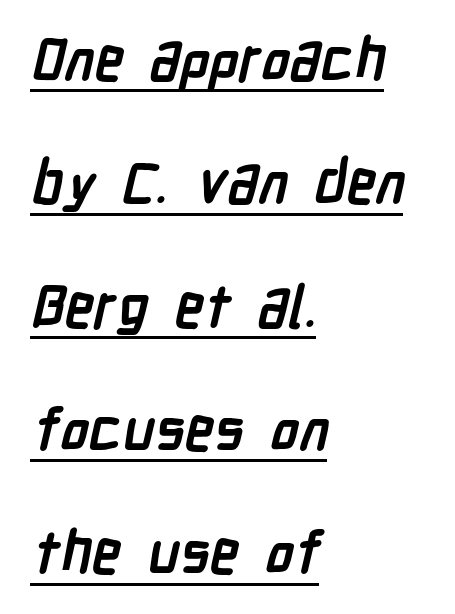
Q: Is the text bold? A: Yes.
Q: Is the typeface a serif or a sans-serif typeface? A: Sans-serif.
Q: Is the text underlined? A: Yes.
Q: How is the paragraph aligned? A: Left-aligned.
Q: Is the spacing between letters normal or unusually wide? A: Normal.
Q: Is the spacing between lines tight, normal or loose? A: Loose.
Q: Width (condensed, normal, or wide)? A: Condensed.
Q: Stroke contrast? A: Low.
Q: x-height? A: Medium.
Q: Monospaced? A: No.
